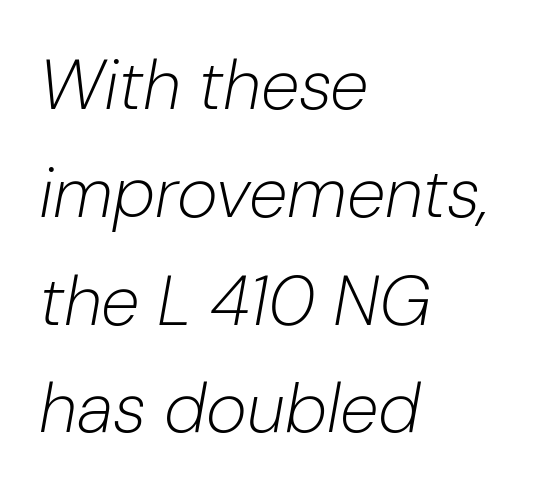
The image shows 70 px light type, italic (leaning right); set left-aligned, normal line spacing (1.54x), normal letter spacing, not underlined; low stroke contrast and a medium x-height.
